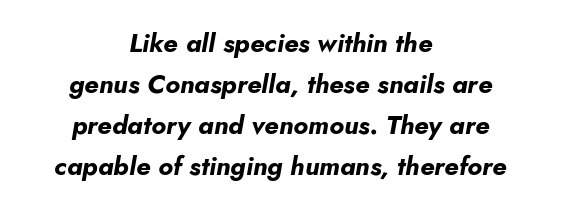
The image shows 26 px bold type, italic (leaning right); set centered, normal line spacing (1.58x), normal letter spacing, not underlined.
